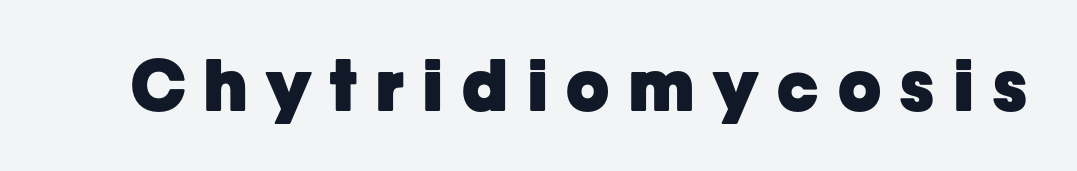
The image shows 70 px heavy sans-serif type, upright; set unusually wide letter spacing (+0.28 em), not underlined; low stroke contrast and a medium x-height.
